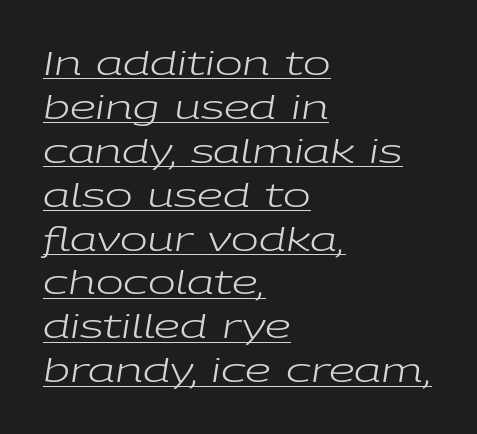
The image shows 33 px regular-weight, wide type, italic (leaning right); set left-aligned, normal line spacing (1.33x), normal letter spacing, underlined; low stroke contrast and a medium x-height.
